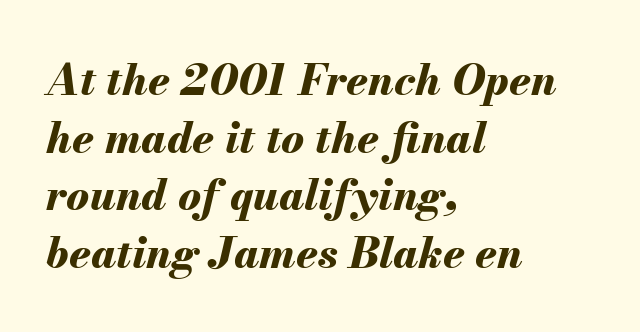
Leading: standard. A typesetter would call this proportional, since set widths differ per character. There's an unmistakable incline to the writing here. Between one letter and the next there's only the usual sliver of space.
